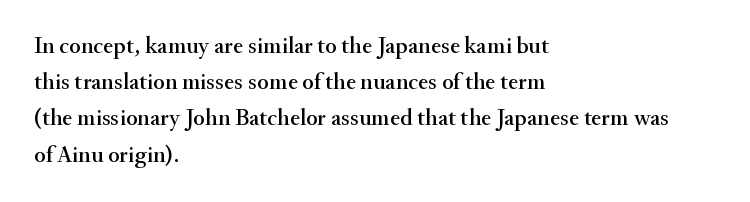
{"italic": "no", "underline": "no", "align": "left", "line_spacing": "normal", "line_spacing_ratio": 1.51, "letter_spacing": "normal", "letter_spacing_em": 0.0, "glyph_px": 24}
